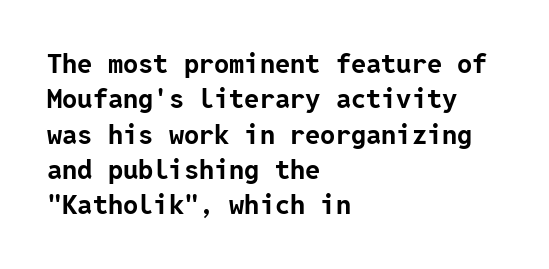
{"italic": "no", "bold": "yes", "underline": "no", "align": "left", "line_spacing": "normal", "line_spacing_ratio": 1.31, "letter_spacing": "normal", "letter_spacing_em": 0.0, "glyph_px": 27}
